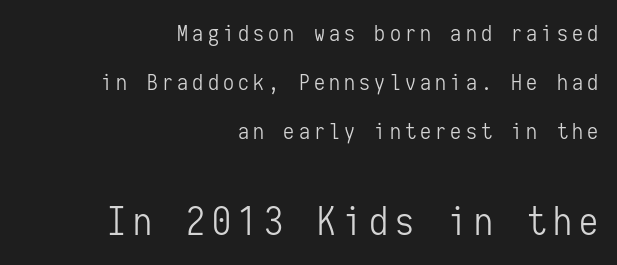
{"serif": "no", "italic": "no", "bold": "no", "weight": "light", "width": "condensed", "stroke_contrast": "low", "x_height": "medium", "monospaced": "yes", "underline": "no", "align": "right", "line_spacing": "loose", "line_spacing_ratio": 2.23, "larger_block": "second", "size_ratio": 1.73, "glyph_px": 38}
